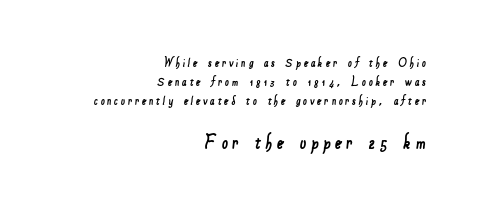
The image shows 22 px text type; set right-aligned, normal line spacing (1.34x), not underlined; the second (bottom) block is 1.57x larger.
